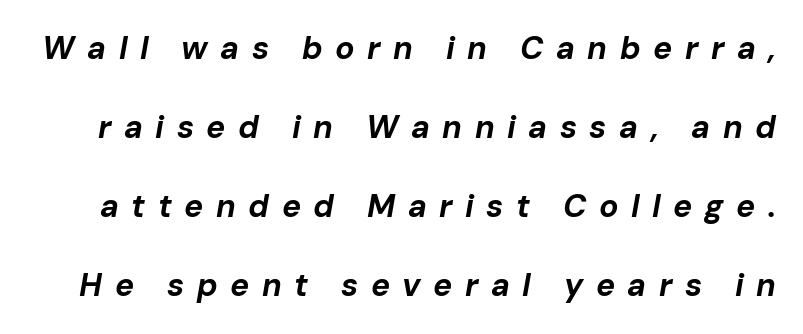
Q: Is the text bold? A: Yes.
Q: Is the text italic (slanted)? A: Yes, it leans right by about 10 degrees.
Q: Is the text underlined? A: No.
Q: Is the spacing between letters normal or unusually wide? A: Unusually wide.
Q: Is the spacing between lines tight, normal or loose? A: Loose.
Q: Width (condensed, normal, or wide)? A: Normal.
Q: Stroke contrast? A: Low.
Q: x-height? A: Medium.
Q: Monospaced? A: No.
